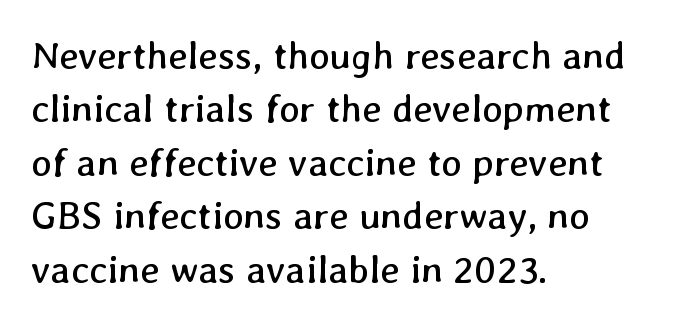
How are the letters spaced? Ordinarily, with no added tracking. The line-height multiplier appears to be the usual default. Heft: none added — not bold. Is the block centered? No — it sits flush against the left margin. Proportional: the letters do not fall into vertical columns.
